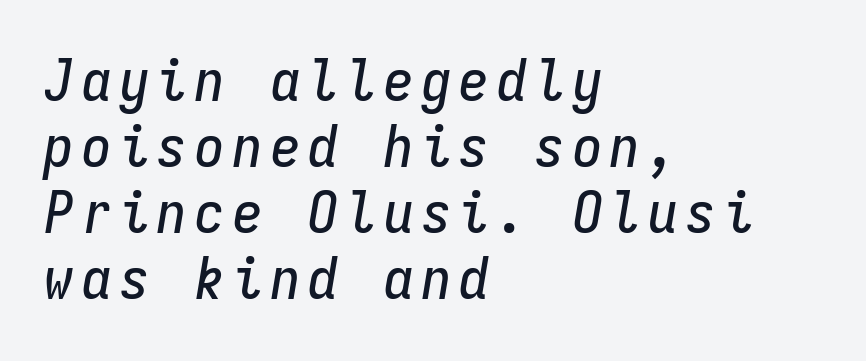
{"italic": "yes", "lean": "right", "slant_degrees": 9, "width": "condensed", "stroke_contrast": "low", "x_height": "medium", "monospaced": "yes", "underline": "no", "align": "left", "line_spacing": "tight", "line_spacing_ratio": 1.12, "glyph_px": 59}
